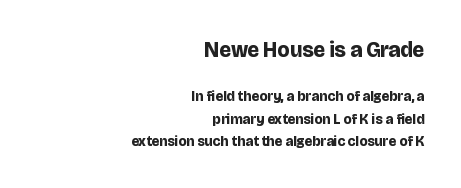
Q: Is the text bold? A: Yes.
Q: Is the text italic (slanted)? A: No, it is upright.
Q: Is the text underlined? A: No.
Q: How is the paragraph aligned? A: Right-aligned.
Q: Is the spacing between letters normal or unusually wide? A: Normal.
Q: Is the spacing between lines tight, normal or loose? A: Normal.
Q: Which block of text is set in a larger size, the first (top) or the second (bottom)? A: The first (top) one.
